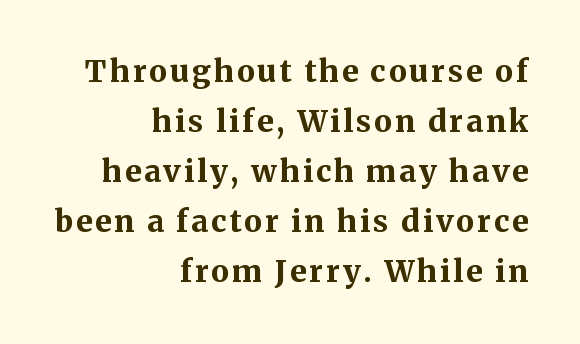
Q: Is the text bold? A: Yes.
Q: Is the text italic (slanted)? A: No, it is upright.
Q: Is the typeface a serif or a sans-serif typeface? A: Serif.
Q: Is the text underlined? A: No.
Q: How is the paragraph aligned? A: Right-aligned.
Q: Is the spacing between lines tight, normal or loose? A: Normal.
Q: Width (condensed, normal, or wide)? A: Normal.
Q: Stroke contrast? A: Medium.
Q: x-height? A: Medium.
Q: Monospaced? A: No.
